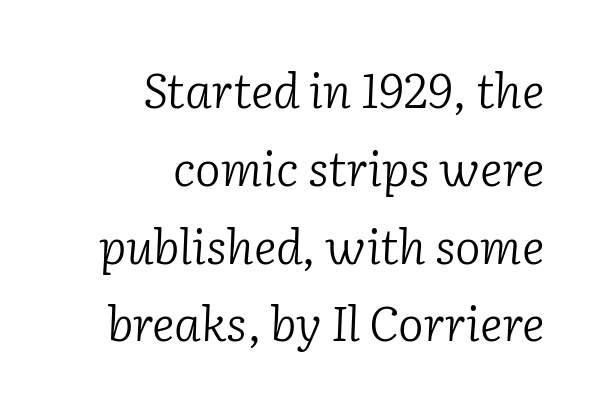
The image shows 48 px light serif type, italic (leaning right); set right-aligned, normal line spacing (1.62x), normal letter spacing, not underlined; low stroke contrast and a medium x-height.
